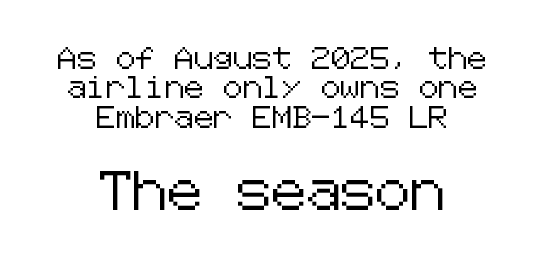
One glance says typical: line gaps are just what's usual. Serif or sans? Sans — the stroke terminals are bare. Look at the glyph heights: the lower group is clearly the bigger setting. The typesetter chose a symmetrical, centered arrangement here. What stands out about the letter spacing? Nothing — it is the standard amount. This rendering features lettering with no underline.
